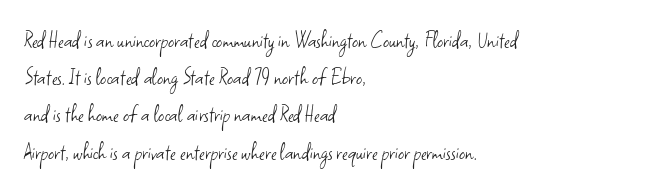
{"bold": "no", "underline": "no", "align": "left", "line_spacing": "normal", "line_spacing_ratio": 1.55, "letter_spacing": "normal", "letter_spacing_em": 0.0, "glyph_px": 24}
